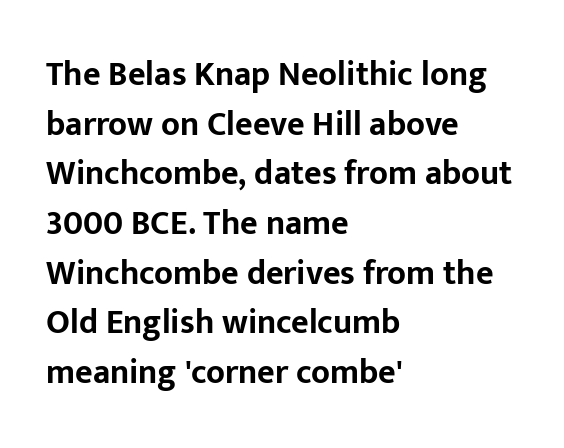
{"serif": "no", "italic": "no", "bold": "yes", "weight": "bold", "width": "normal", "stroke_contrast": "low", "x_height": "medium", "monospaced": "no", "underline": "no", "align": "left", "line_spacing": "normal", "line_spacing_ratio": 1.46, "letter_spacing": "normal", "letter_spacing_em": 0.0, "glyph_px": 34}
